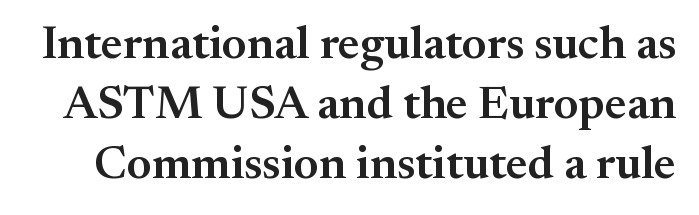
Old-style or modern, the face here clearly has serifs. Underlining? Definitely not there. Here the designer chose a conventional face with non-uniform glyph widths. Letter spacing: default. The leading is moderate, giving the passage an even texture.
